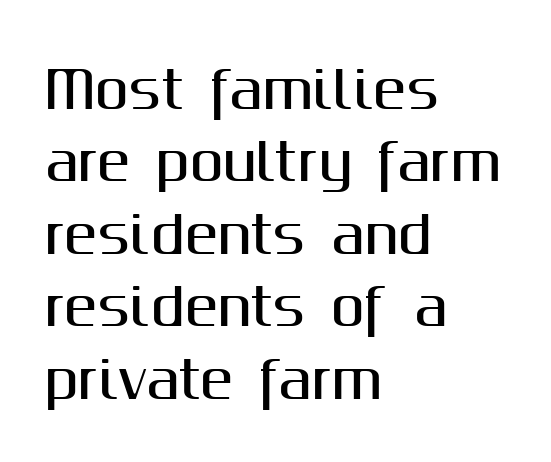
In CSS terms this would be text-align: left. The glyphs are unaccompanied by any horizontal stroke below them. The lettering stays uniformly vertical, giving the passage a roman look. Each letter's strokes conclude bluntly, with no projecting serifs. Honestly, the row spacing looks completely unremarkable.
